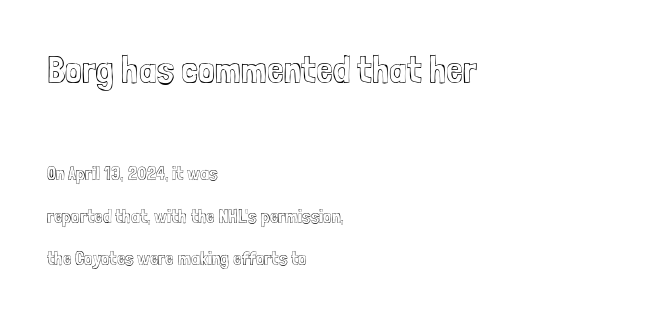
The image shows 38 px condensed type, upright; set left-aligned, loose line spacing (2.23x), normal letter spacing, not underlined; the first (top) block is 2.0x larger; a medium x-height.
